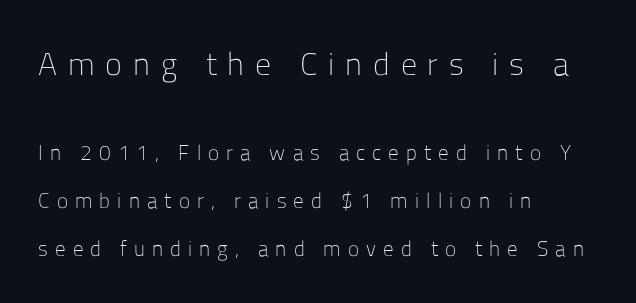
Q: Is the text bold? A: No.
Q: Is the text italic (slanted)? A: No, it is upright.
Q: Is the typeface a serif or a sans-serif typeface? A: Sans-serif.
Q: Is the text underlined? A: No.
Q: How is the paragraph aligned? A: Left-aligned.
Q: Is the spacing between letters normal or unusually wide? A: Unusually wide.
Q: Is the spacing between lines tight, normal or loose? A: Loose.
Q: Which block of text is set in a larger size, the first (top) or the second (bottom)? A: The first (top) one.
Q: Width (condensed, normal, or wide)? A: Normal.
Q: Stroke contrast? A: Low.
Q: x-height? A: Medium.
Q: Monospaced? A: No.
